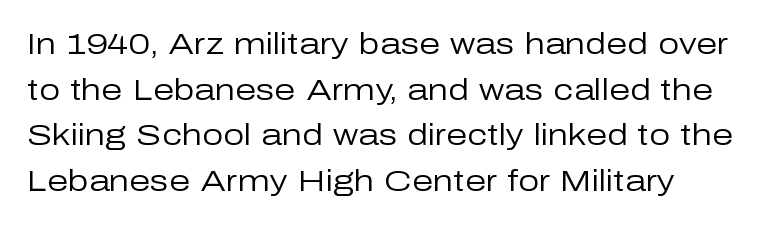
The typesetting does not lean heavy: it is not bold. Ordinary non-slanted type is in use. The tracking reads as untouched default to a designer's eye. You could not count columns in this text — the font is proportionally spaced. These lines sit exactly where default settings would place them.
